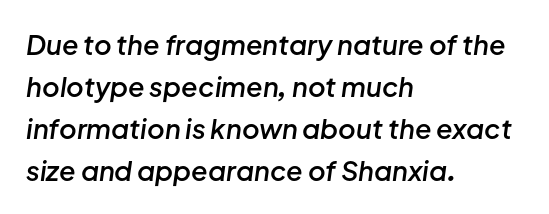
{"italic": "yes", "lean": "right", "slant_degrees": 8, "bold": "semi", "underline": "no", "align": "left", "line_spacing": "normal", "line_spacing_ratio": 1.56, "letter_spacing": "normal", "letter_spacing_em": 0.0, "glyph_px": 27}
